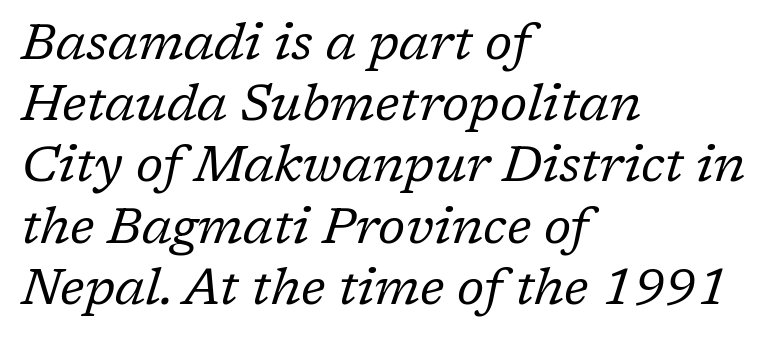
Do the characters align in a grid? No, the font is proportional. This sample uses an oblique cut, with every glyph tilted off the vertical. The rendering shows small feet on the letterforms — a serif design. Nobody drew a line under any word here.
